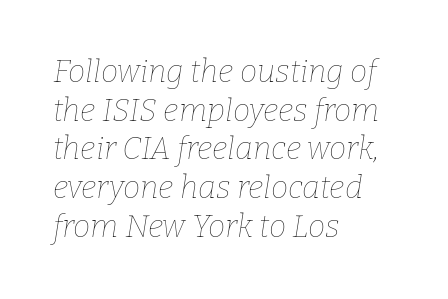
Q: Is the text bold? A: No.
Q: Is the text italic (slanted)? A: Yes, it leans right by about 9 degrees.
Q: Is the text underlined? A: No.
Q: How is the paragraph aligned? A: Left-aligned.
Q: Is the spacing between letters normal or unusually wide? A: Normal.
Q: Is the spacing between lines tight, normal or loose? A: Normal.
Q: Width (condensed, normal, or wide)? A: Normal.
Q: Stroke contrast? A: Low.
Q: x-height? A: Medium.
Q: Monospaced? A: No.
